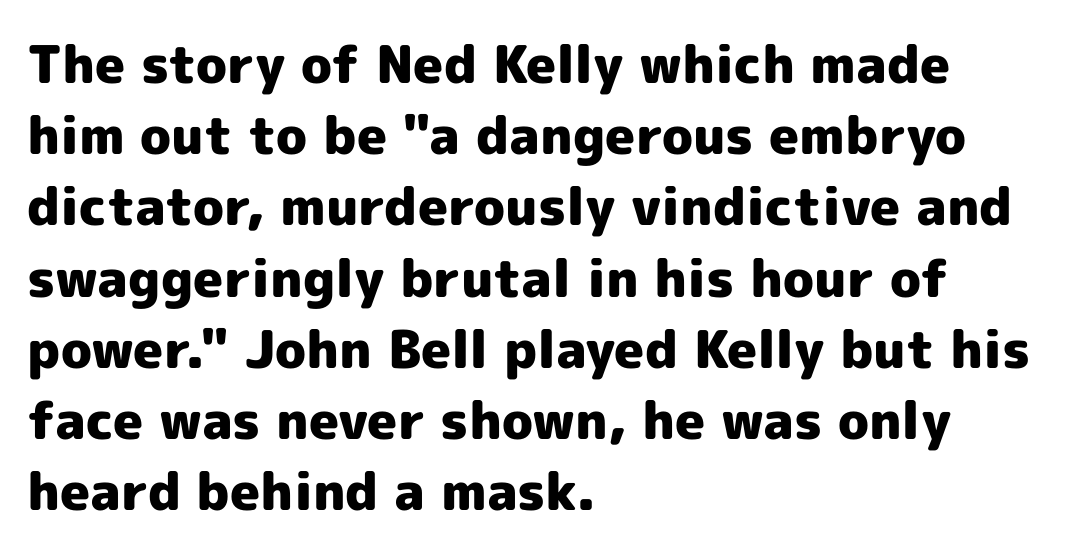
Q: Is the text bold? A: Yes.
Q: Is the text italic (slanted)? A: No, it is upright.
Q: Is the typeface a serif or a sans-serif typeface? A: Sans-serif.
Q: Is the text underlined? A: No.
Q: How is the paragraph aligned? A: Left-aligned.
Q: Is the spacing between letters normal or unusually wide? A: Normal.
Q: Is the spacing between lines tight, normal or loose? A: Normal.
Q: Width (condensed, normal, or wide)? A: Normal.
Q: x-height? A: Medium.
Q: Monospaced? A: No.
